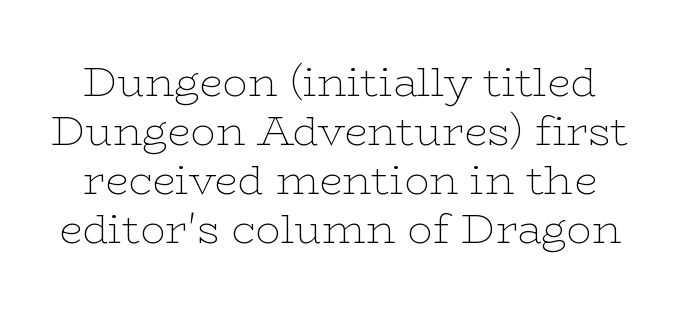
Q: Is the text bold? A: No.
Q: Is the text italic (slanted)? A: No, it is upright.
Q: Is the typeface a serif or a sans-serif typeface? A: Serif.
Q: Is the text underlined? A: No.
Q: Is the spacing between letters normal or unusually wide? A: Normal.
Q: Width (condensed, normal, or wide)? A: Wide.
Q: Stroke contrast? A: Low.
Q: x-height? A: Medium.
Q: Monospaced? A: No.
